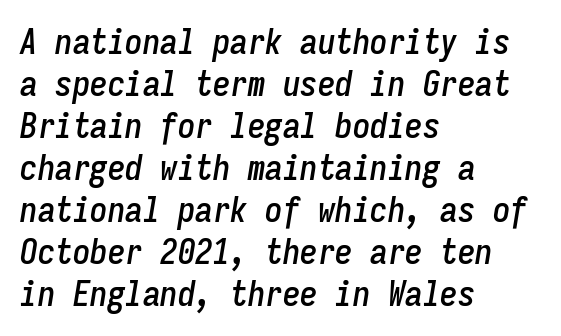
The image shows 35 px condensed type, italic (leaning right), monospaced; set left-aligned, line spacing 1.2x, normal letter spacing, not underlined; low stroke contrast and a medium x-height.
